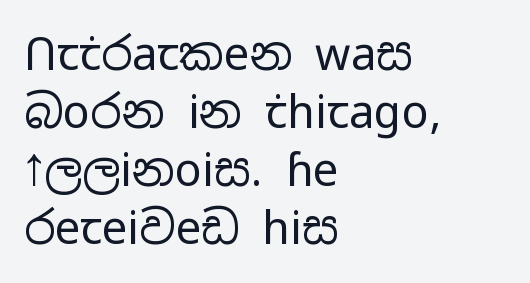
{"serif": "no", "italic": "no", "bold": "no", "weight": "regular", "width": "wide", "stroke_contrast": "low", "x_height": "medium", "monospaced": "no", "underline": "no", "align": "left", "line_spacing": "normal", "line_spacing_ratio": 1.29, "letter_spacing": "normal", "letter_spacing_em": 0.0, "glyph_px": 45}
